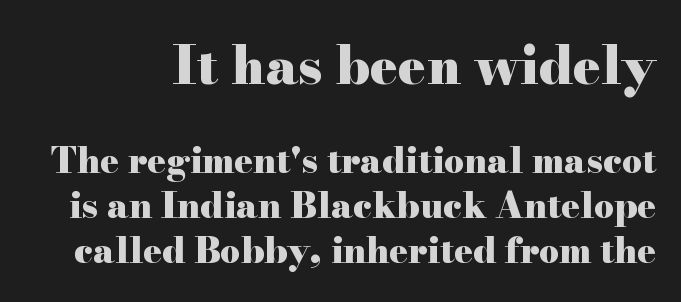
This sample uses an upright cut, with every glyph sitting square on the baseline. Type size steps down from the first block to the second. You could not count columns in this text — the font is proportionally spaced. The passage shown has conventional tracking throughout. Are there feet on the stems? There are — it's a serif.
